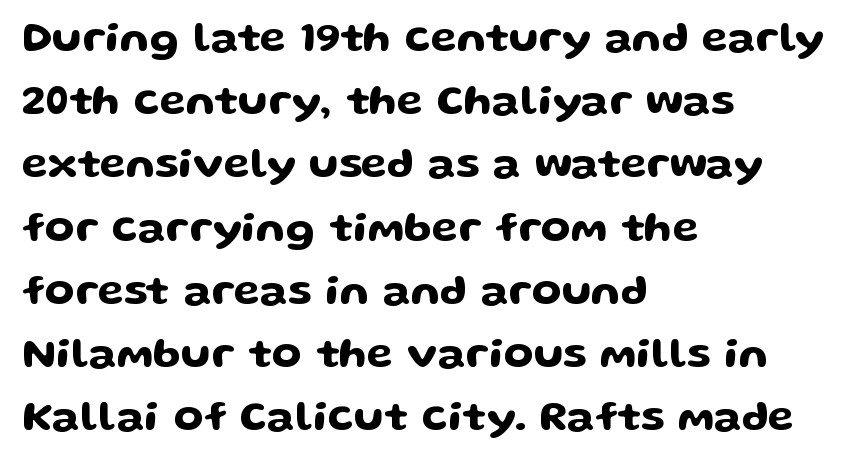
Q: Is the text italic (slanted)? A: No, it is upright.
Q: Is the typeface a serif or a sans-serif typeface? A: Sans-serif.
Q: Is the text underlined? A: No.
Q: How is the paragraph aligned? A: Left-aligned.
Q: Is the spacing between letters normal or unusually wide? A: Normal.
Q: Is the spacing between lines tight, normal or loose? A: Normal.
Q: Width (condensed, normal, or wide)? A: Wide.
Q: Stroke contrast? A: Low.
Q: x-height? A: Medium.
Q: Monospaced? A: No.
